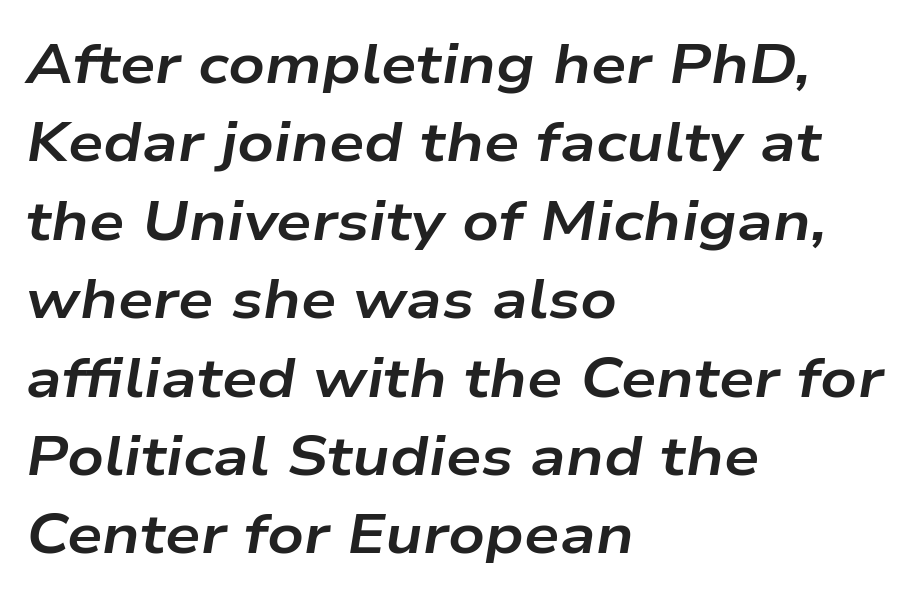
Q: Is the text bold? A: Yes.
Q: Is the text italic (slanted)? A: Yes, it leans right by about 9 degrees.
Q: Is the text underlined? A: No.
Q: How is the paragraph aligned? A: Left-aligned.
Q: Is the spacing between letters normal or unusually wide? A: Normal.
Q: Is the spacing between lines tight, normal or loose? A: Normal.
Q: Width (condensed, normal, or wide)? A: Wide.
Q: Stroke contrast? A: Low.
Q: x-height? A: Medium.
Q: Monospaced? A: No.
